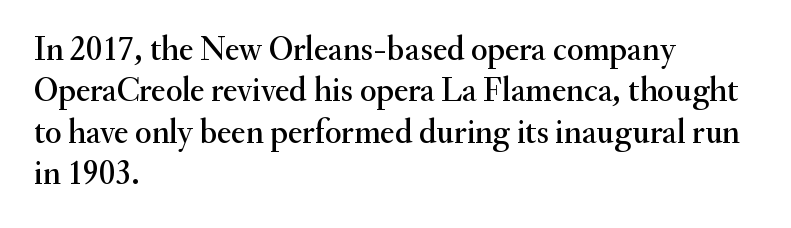
{"serif": "yes", "italic": "no", "width": "normal", "stroke_contrast": "medium", "x_height": "small", "monospaced": "no", "underline": "no", "align": "left", "line_spacing_ratio": 1.22, "letter_spacing": "normal", "letter_spacing_em": 0.0, "glyph_px": 34}
